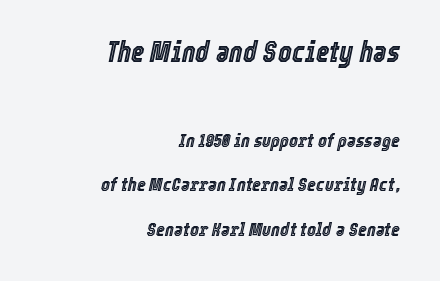
{"italic": "yes", "lean": "right", "slant_degrees": 12, "width": "condensed", "x_height": "medium", "monospaced": "no", "underline": "no", "align": "right", "line_spacing": "loose", "line_spacing_ratio": 2.36, "letter_spacing": "normal", "letter_spacing_em": 0.0, "larger_block": "first", "size_ratio": 1.53, "glyph_px": 29}
